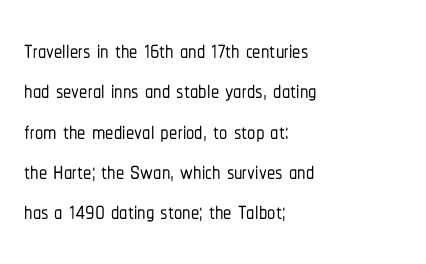
Q: Is the text italic (slanted)? A: No, it is upright.
Q: Is the typeface a serif or a sans-serif typeface? A: Sans-serif.
Q: Is the text underlined? A: No.
Q: How is the paragraph aligned? A: Left-aligned.
Q: Is the spacing between letters normal or unusually wide? A: Normal.
Q: Width (condensed, normal, or wide)? A: Condensed.
Q: Stroke contrast? A: Low.
Q: x-height? A: Medium.
Q: Monospaced? A: No.
